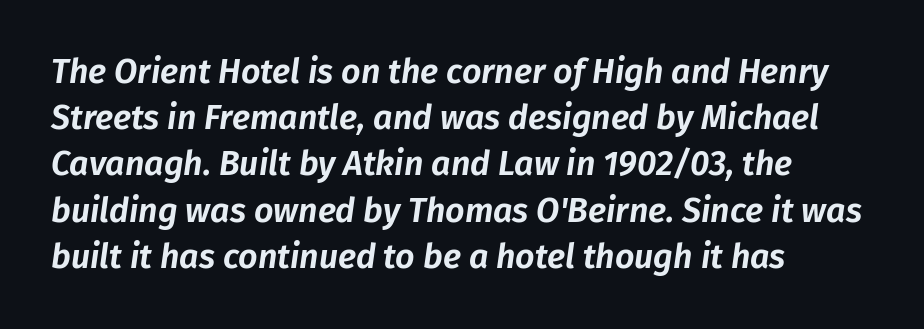
Q: Is the text italic (slanted)? A: Yes, it leans right by about 8 degrees.
Q: Is the text underlined? A: No.
Q: How is the paragraph aligned? A: Left-aligned.
Q: Is the spacing between letters normal or unusually wide? A: Normal.
Q: Is the spacing between lines tight, normal or loose? A: Normal.
Q: Width (condensed, normal, or wide)? A: Normal.
Q: Stroke contrast? A: Low.
Q: x-height? A: Medium.
Q: Monospaced? A: No.
